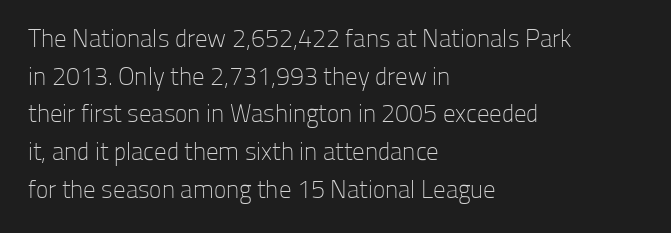
The image shows 25 px text type, upright; set left-aligned, normal line spacing (1.51x), normal letter spacing, not underlined.
